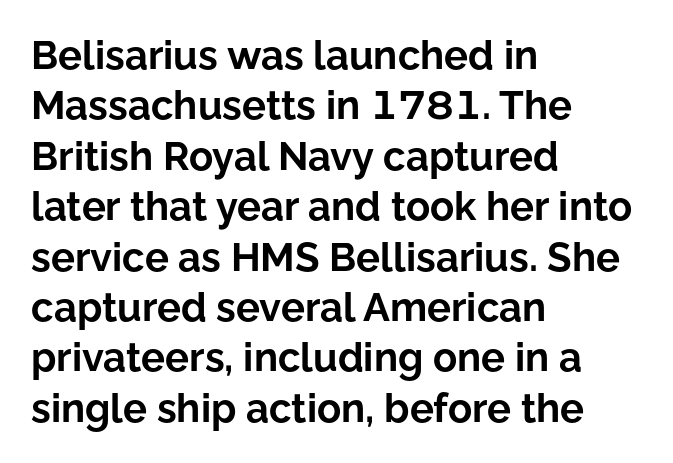
Stroke thickness is high; the sample reads as a true bold. The face used here is proportionally spaced, like ordinary book or web type. How would I describe the line gaps? Plain and ordinary. Notice how the stems are strictly vertical — no italics here. Typeset ragged right — the left edge is the straight one.
